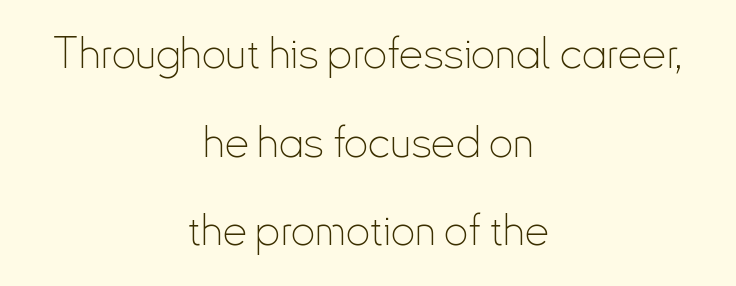
{"serif": "no", "italic": "no", "bold": "no", "weight": "thin", "width": "condensed", "stroke_contrast": "low", "x_height": "small", "monospaced": "no", "underline": "no", "align": "center", "line_spacing": "loose", "line_spacing_ratio": 2.06, "letter_spacing": "normal", "letter_spacing_em": 0.0, "glyph_px": 43}
